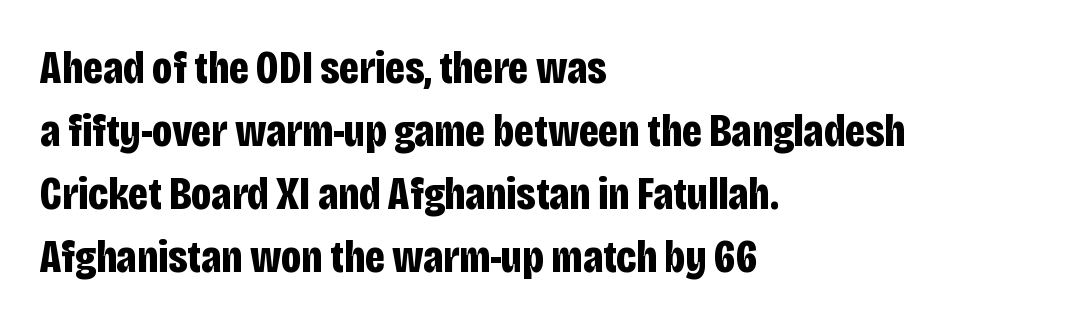
Q: Is the text bold? A: Yes.
Q: Is the text italic (slanted)? A: No, it is upright.
Q: Is the typeface a serif or a sans-serif typeface? A: Sans-serif.
Q: Is the text underlined? A: No.
Q: How is the paragraph aligned? A: Left-aligned.
Q: Is the spacing between letters normal or unusually wide? A: Normal.
Q: Is the spacing between lines tight, normal or loose? A: Normal.
Q: Width (condensed, normal, or wide)? A: Condensed.
Q: Stroke contrast? A: Low.
Q: x-height? A: Large.
Q: Monospaced? A: No.
